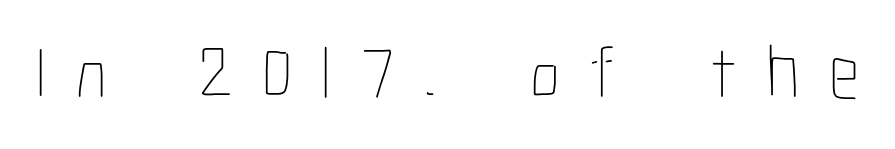
Unbolded letterforms with no extra heft. Character widths vary here, with narrow letters taking less room than wide ones. The tracking reads as deliberately expanded to a designer's eye. This rendering features lettering with no underline. Quick note: not italic, upright.
